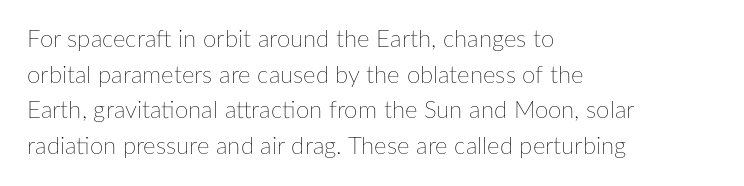
The image shows 24 px text type, upright; set left-aligned, normal line spacing (1.48x), normal letter spacing, not underlined.
